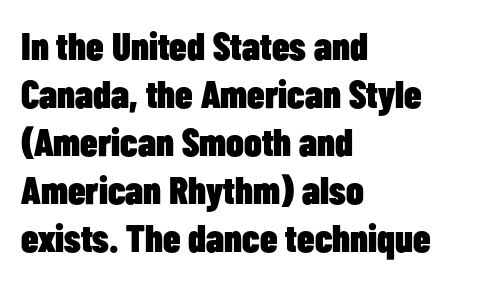
Q: Is the text bold? A: Yes.
Q: Is the text italic (slanted)? A: No, it is upright.
Q: Is the typeface a serif or a sans-serif typeface? A: Sans-serif.
Q: Is the text underlined? A: No.
Q: How is the paragraph aligned? A: Left-aligned.
Q: Is the spacing between letters normal or unusually wide? A: Normal.
Q: Width (condensed, normal, or wide)? A: Condensed.
Q: Stroke contrast? A: Low.
Q: x-height? A: Medium.
Q: Monospaced? A: No.
